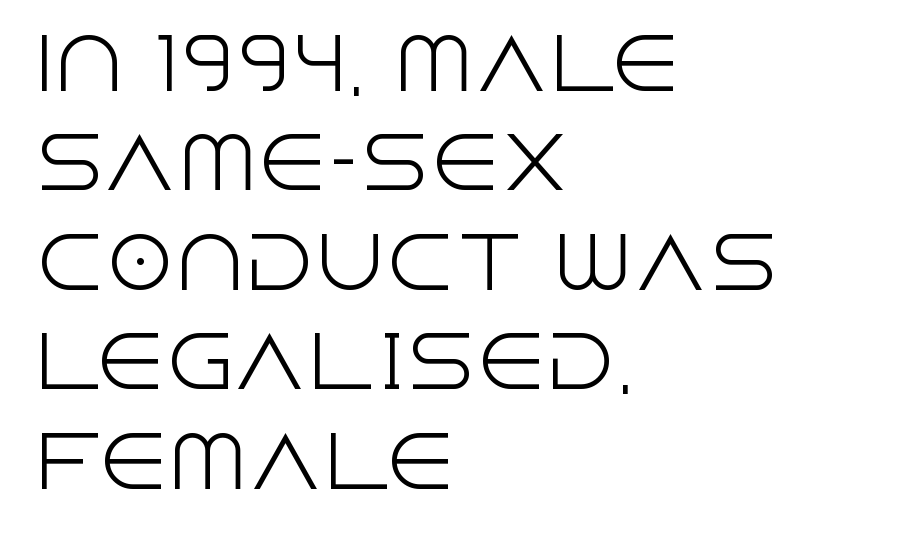
The image shows 70 px light sans-serif type, upright; set left-aligned, normal line spacing (1.42x), normal letter spacing, not underlined; a large x-height.
